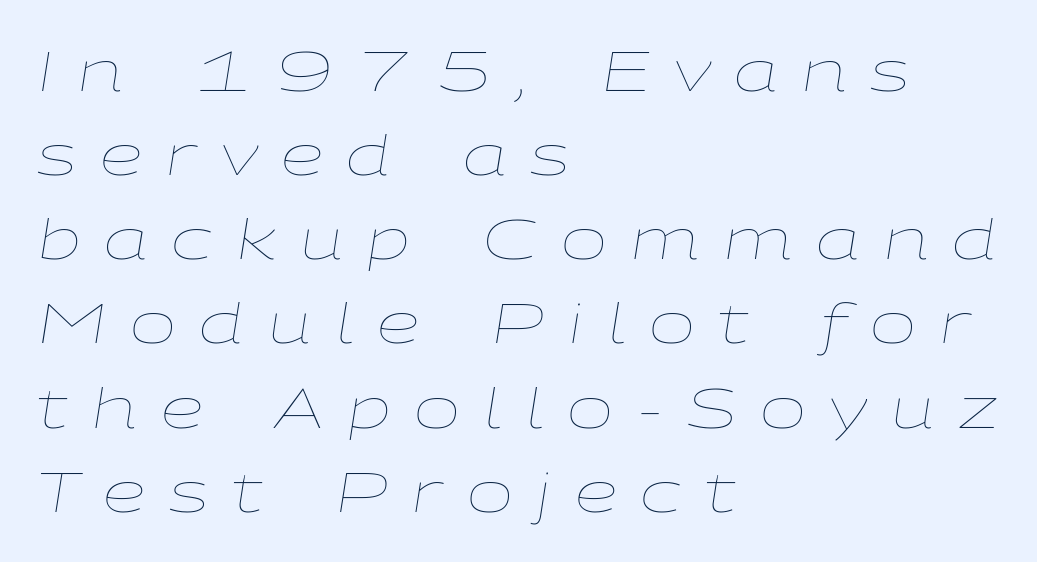
The image shows 55 px thin, wide type, italic (leaning right); set left-aligned, normal line spacing (1.53x), unusually wide letter spacing (+0.43 em), not underlined; low stroke contrast and a medium x-height.
